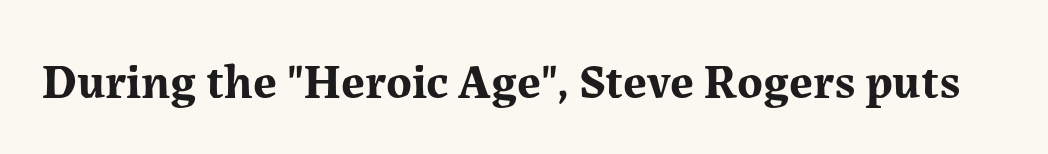
The image shows 49 px bold serif type, upright; set normal letter spacing, not underlined; medium stroke contrast and a medium x-height.
